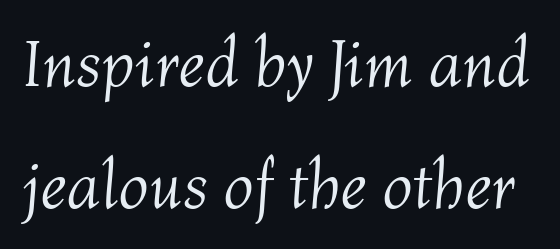
The specimen reads as italic at a glance. There is no visible air inserted between adjacent glyphs. Each row of text sits above clean, open space. The strokes carry an ordinary text weight at most.
